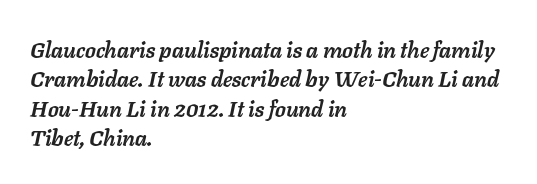
Line beginnings align vertically; line endings do not. The horizontal fit of the characters is conventional and even. The strokes are fattened all the way to bold. The string is rendered with underlining switched off. The leading is moderate, giving the passage an even texture. Designer's note — italics engaged.
